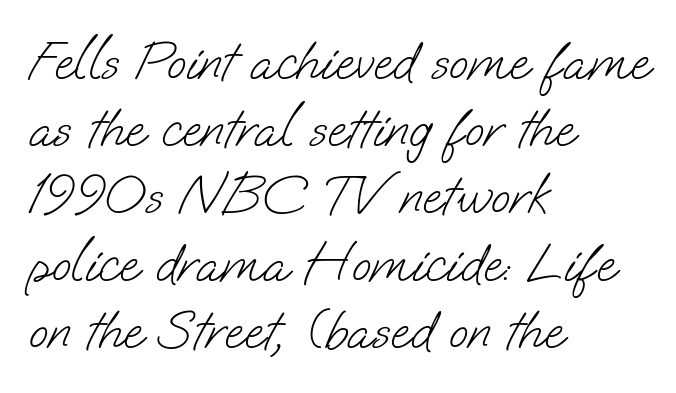
Q: Is the text bold? A: No.
Q: Is the typeface a serif or a sans-serif typeface? A: Sans-serif.
Q: Is the text underlined? A: No.
Q: How is the paragraph aligned? A: Left-aligned.
Q: Is the spacing between letters normal or unusually wide? A: Normal.
Q: Width (condensed, normal, or wide)? A: Normal.
Q: Stroke contrast? A: Low.
Q: x-height? A: Small.
Q: Monospaced? A: No.
